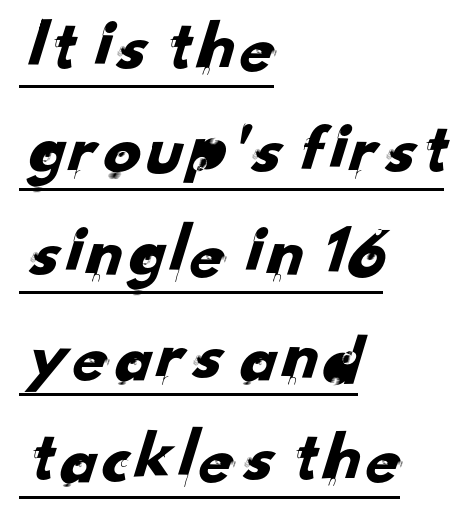
{"serif": "no", "width": "normal", "stroke_contrast": "low", "x_height": "small", "monospaced": "no", "underline": "yes", "align": "left", "line_spacing": "normal", "line_spacing_ratio": 1.39, "letter_spacing": "normal", "letter_spacing_em": 0.0, "glyph_px": 74}
